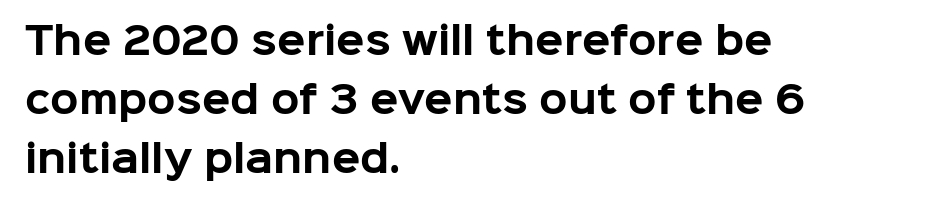
The image shows 37 px bold sans-serif type, upright; set left-aligned, normal line spacing (1.59x), normal letter spacing, not underlined; low stroke contrast and a medium x-height.
